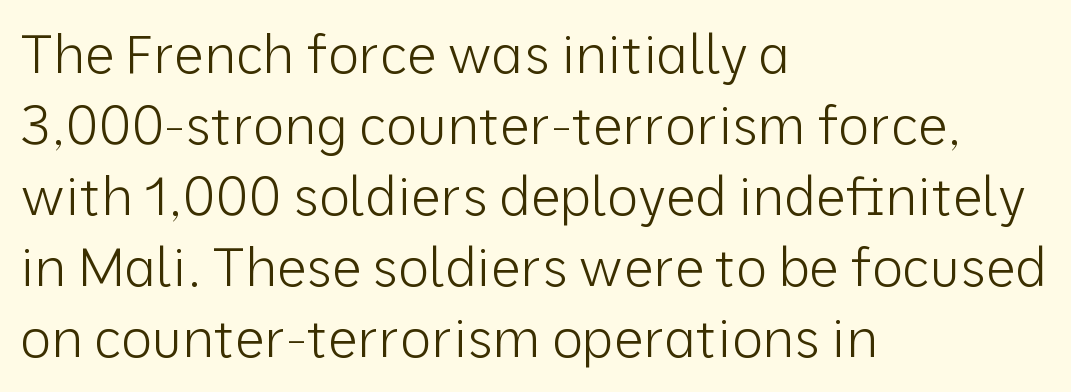
The specimen reads as upright at a glance. The area under the type is left untouched. Notice how descenders clear the ascenders below comfortably — that's standard leading. The letters carry no serifs — their stems end cleanly without finishing strokes.
